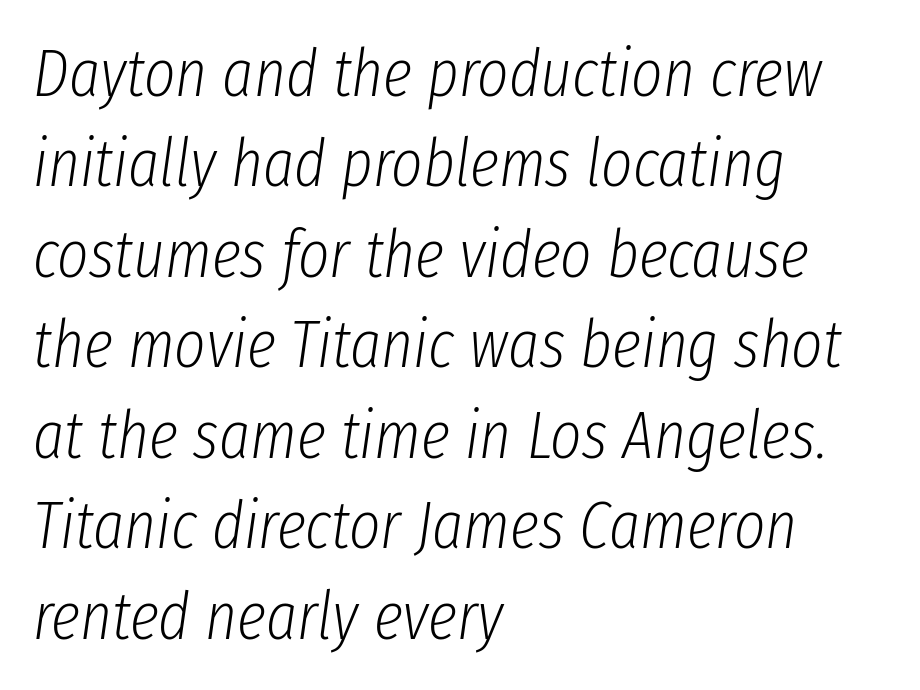
The image shows 67 px light, condensed type, italic (leaning right); set left-aligned, normal line spacing (1.35x), normal letter spacing, not underlined; low stroke contrast and a medium x-height.
